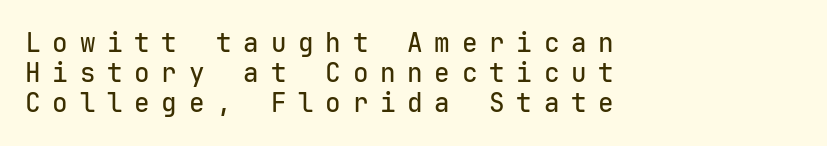
{"italic": "no", "underline": "no", "align": "left", "line_spacing_ratio": 1.16, "letter_spacing": "wide", "letter_spacing_em": 0.45, "glyph_px": 26}
